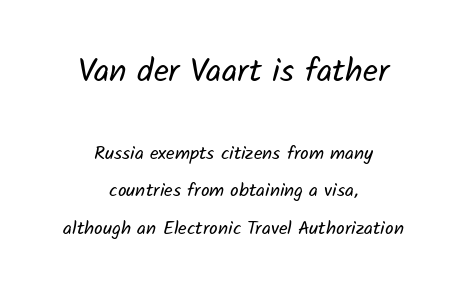
A typesetter would call this zero additional tracking. The space beneath each line is pristine and unruled. Spacing verdict: proportional, widths tailored to each character. Weight: regular or lighter.
